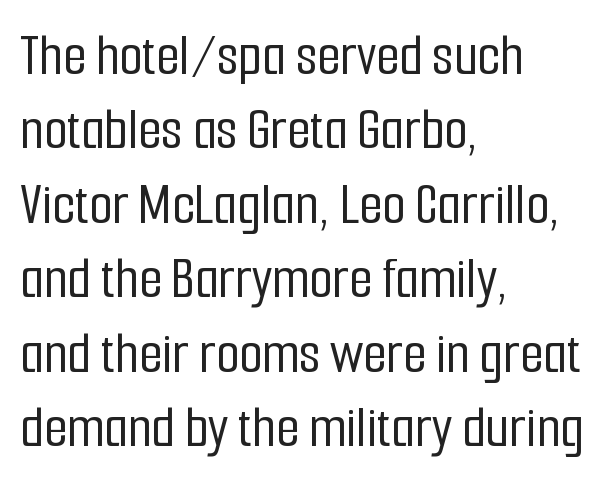
Posture: vertical. These lines keep a tight, regular rhythm from letter to letter. Varying glyph widths throughout — classic text-font behaviour. Horizontally, the lines are justified to the leading edge only.
